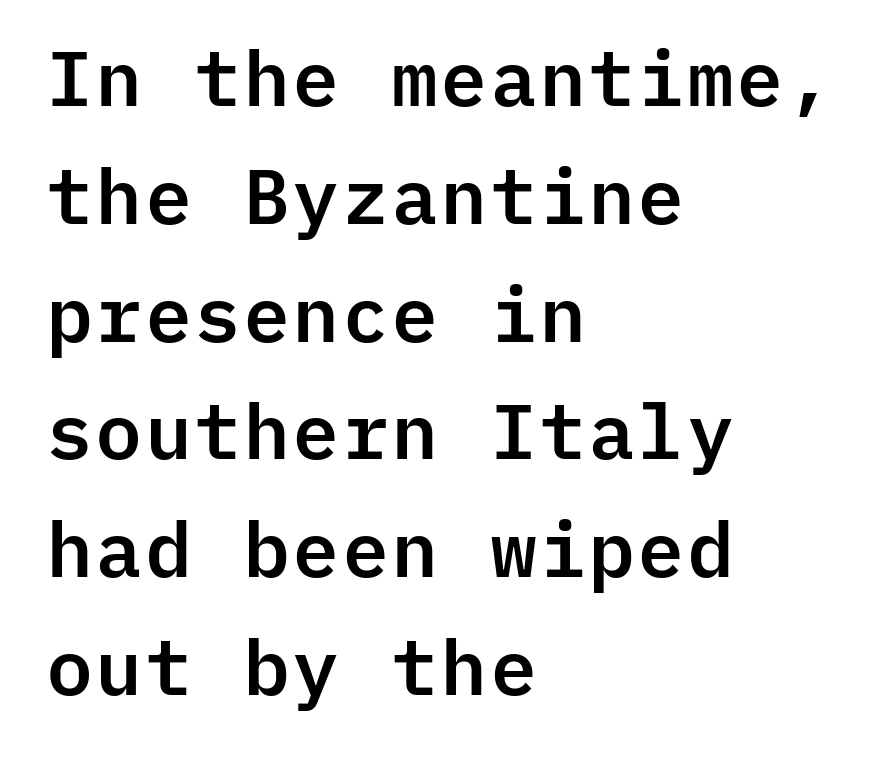
Q: Is the text italic (slanted)? A: No, it is upright.
Q: Is the typeface a serif or a sans-serif typeface? A: Sans-serif.
Q: Is the text underlined? A: No.
Q: How is the paragraph aligned? A: Left-aligned.
Q: Is the spacing between letters normal or unusually wide? A: Normal.
Q: Is the spacing between lines tight, normal or loose? A: Normal.
Q: Width (condensed, normal, or wide)? A: Normal.
Q: Stroke contrast? A: Low.
Q: x-height? A: Medium.
Q: Monospaced? A: Yes.
